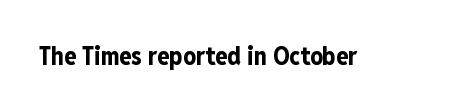
The image shows 25 px bold type, upright; set normal letter spacing, not underlined.
